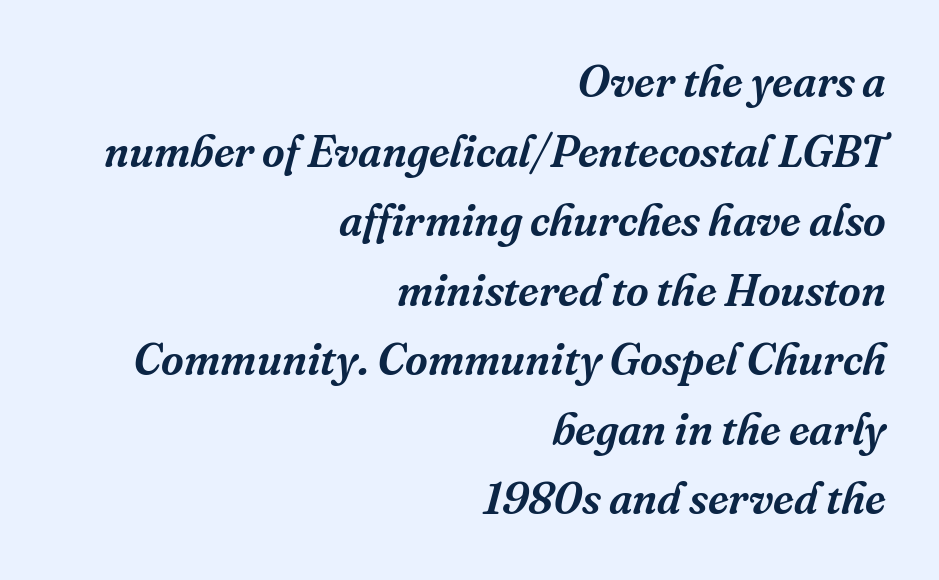
The image shows 44 px serif type, italic (leaning right); set right-aligned, normal line spacing (1.58x), normal letter spacing, not underlined; medium stroke contrast and a medium x-height.
